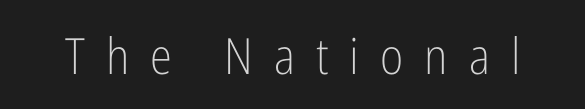
{"serif": "no", "italic": "no", "bold": "no", "weight": "light", "width": "condensed", "stroke_contrast": "low", "x_height": "medium", "monospaced": "no", "underline": "no", "letter_spacing": "wide", "letter_spacing_em": 0.42, "glyph_px": 50}
